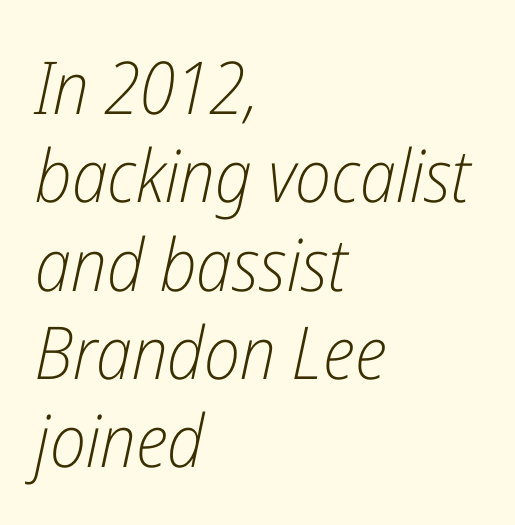
The image shows 73 px light, condensed type, italic (leaning right); set left-aligned, line spacing 1.21x, normal letter spacing, not underlined; low stroke contrast and a medium x-height.
